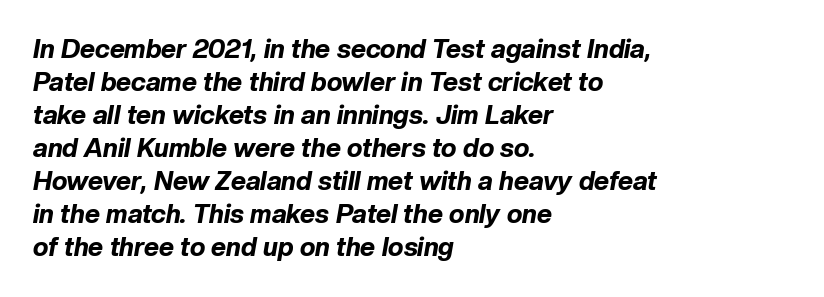
The image shows 26 px bold type, italic (leaning right); set left-aligned, normal line spacing (1.27x), normal letter spacing, not underlined.
